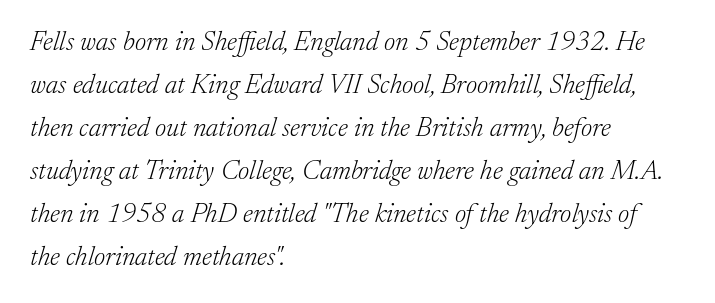
The line-height multiplier appears to be the usual default. Default kerning and tracking; the words read as compact shapes. The rag falls on the right side of this text block. The font's italic variant was chosen for this text.
